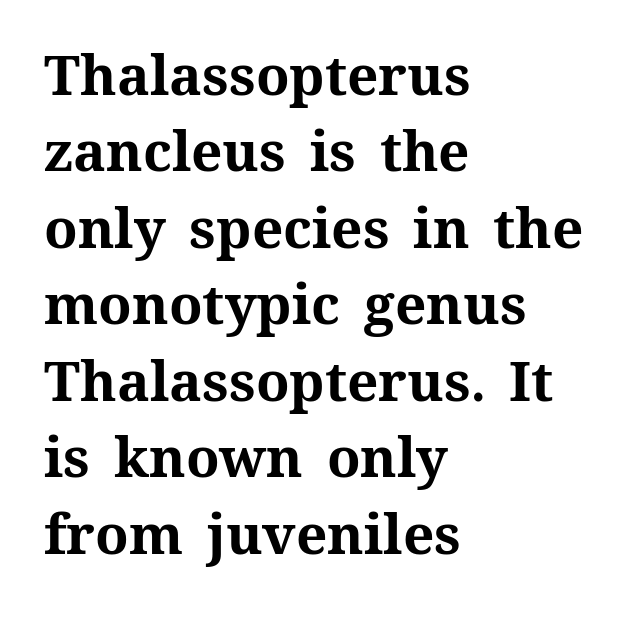
The image shows 55 px bold type, upright; set left-aligned, normal line spacing (1.39x), normal letter spacing, not underlined; medium stroke contrast and a medium x-height.
